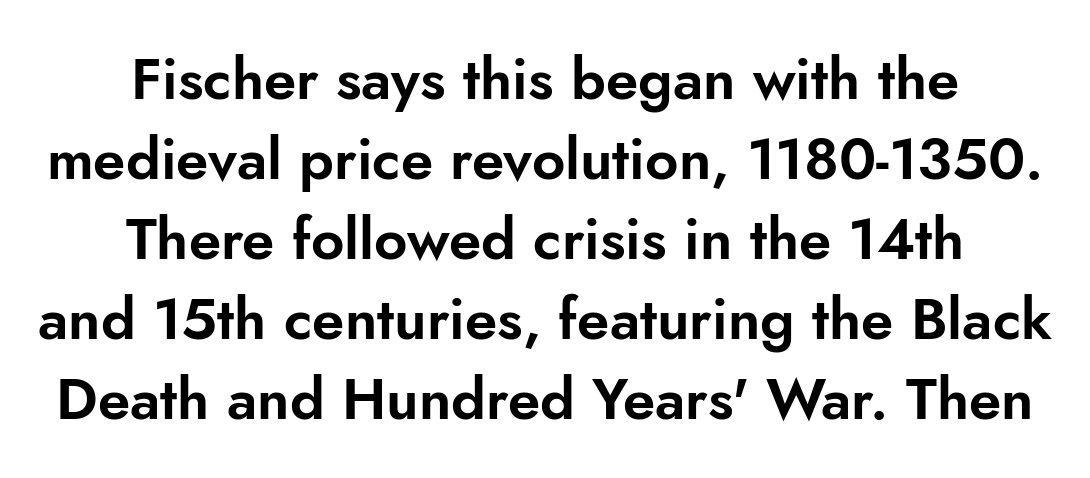
The image shows 58 px sans-serif type, upright; set centered, normal line spacing (1.38x), normal letter spacing, not underlined; low stroke contrast and a small x-height.
